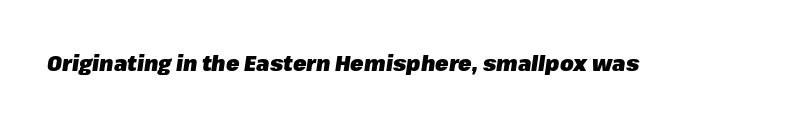
The image shows 22 px bold type, italic (leaning right); set normal letter spacing, not underlined.
